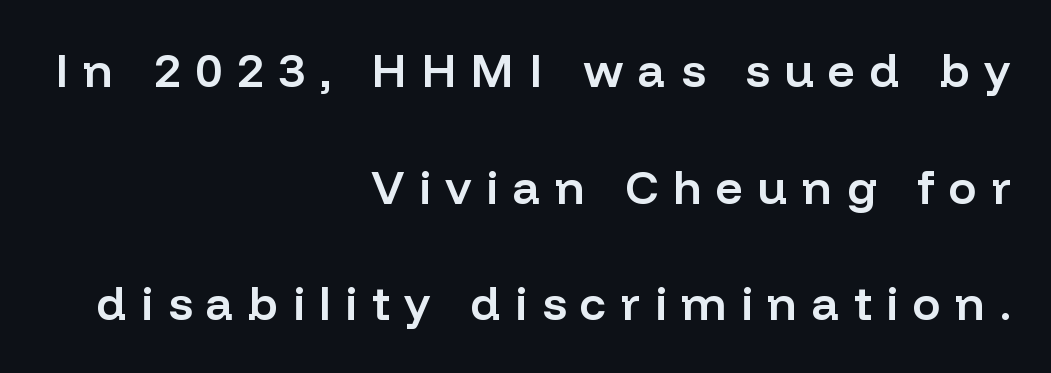
The image shows 47 px semibold sans-serif type, upright; set right-aligned, loose line spacing (2.48x), unusually wide letter spacing (+0.31 em), not underlined; low stroke contrast and a medium x-height.
